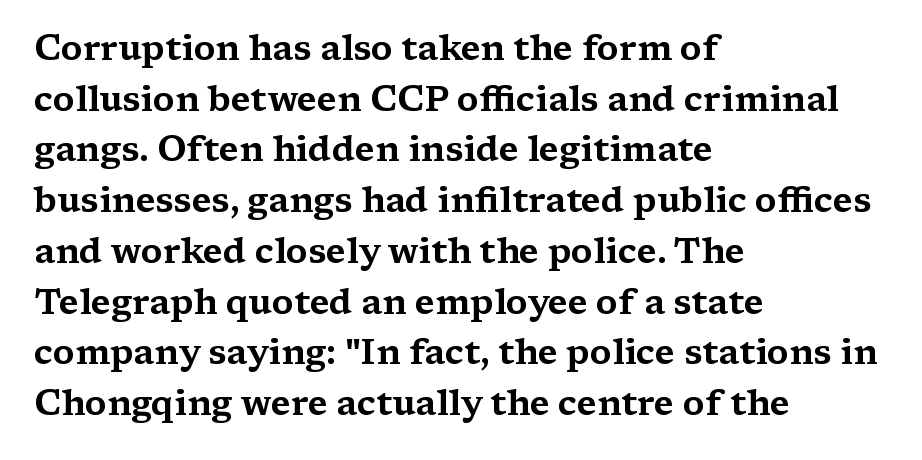
The image shows 35 px wide serif type, upright; set left-aligned, normal line spacing (1.45x), normal letter spacing, not underlined; medium stroke contrast and a medium x-height.
